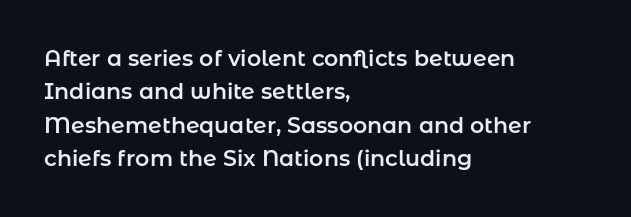
Q: Is the text italic (slanted)? A: No, it is upright.
Q: Is the text underlined? A: No.
Q: How is the paragraph aligned? A: Left-aligned.
Q: Is the spacing between letters normal or unusually wide? A: Normal.
Q: Is the spacing between lines tight, normal or loose? A: Normal.
